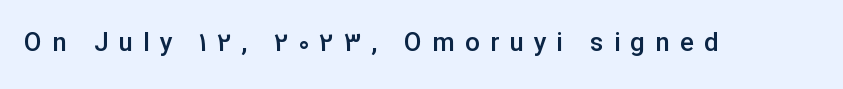
Firm but not heavy-handed strokes: this text is semibold. Between one letter and the next there's a generous, obvious gap. Descenders are the only things crossing below the line. Ordinary non-slanted type is in use.
